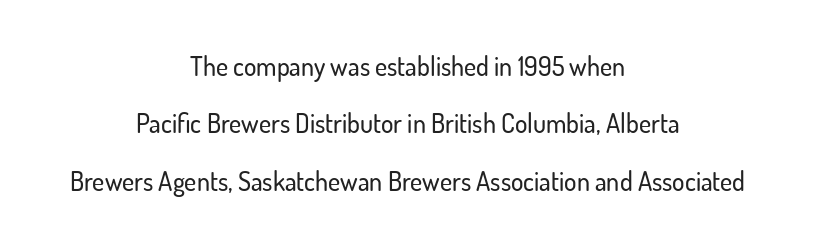
The image shows 26 px text type, upright; set centered, loose line spacing (2.21x), normal letter spacing, not underlined.
